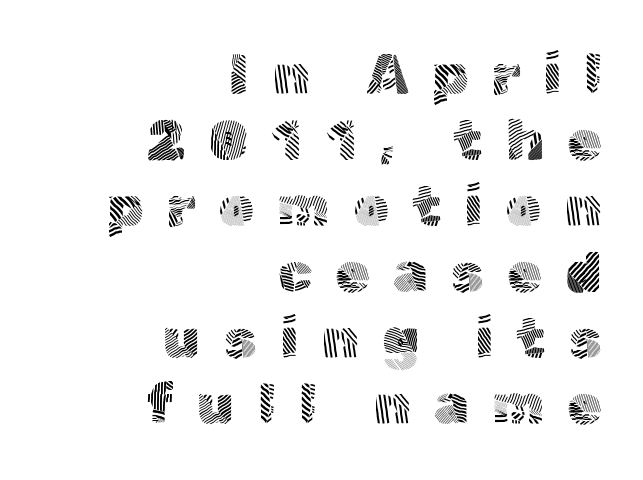
The image shows 56 px light sans-serif type, upright; set right-aligned, line spacing 1.18x, unusually wide letter spacing (+0.41 em), not underlined; a medium x-height.
